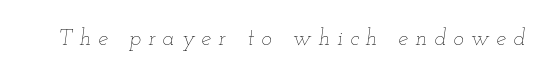
The image shows 22 px text type, italic (leaning right); set unusually wide letter spacing (+0.33 em), not underlined.
